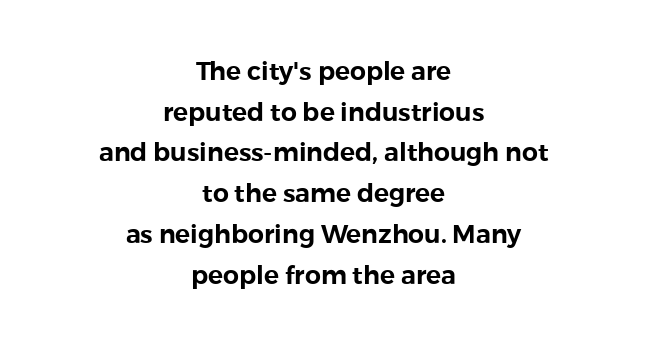
{"italic": "no", "underline": "no", "align": "center", "line_spacing": "normal", "line_spacing_ratio": 1.63, "letter_spacing": "normal", "letter_spacing_em": 0.0, "glyph_px": 25}
